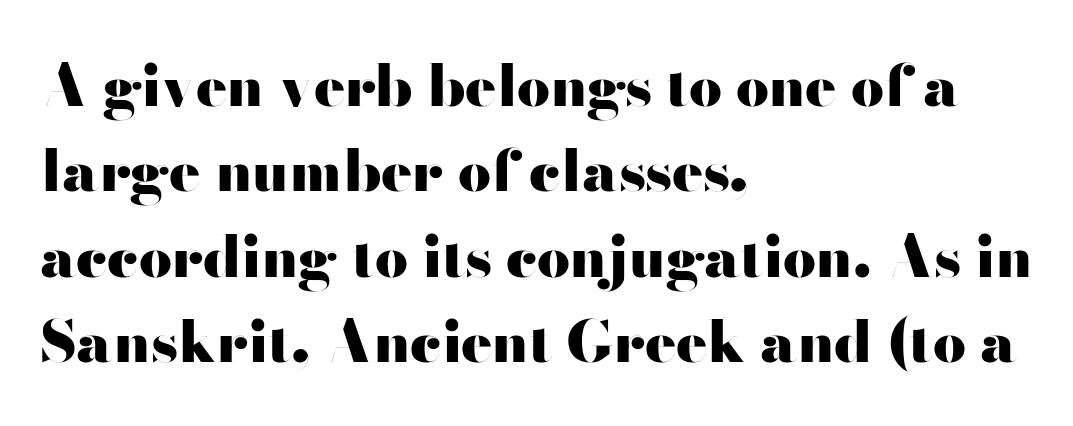
{"serif": "no", "italic": "no", "bold": "yes", "weight": "heavy", "width": "wide", "stroke_contrast": "high", "x_height": "small", "monospaced": "no", "underline": "no", "align": "left", "line_spacing": "normal", "line_spacing_ratio": 1.47, "letter_spacing": "normal", "letter_spacing_em": 0.0, "glyph_px": 58}
